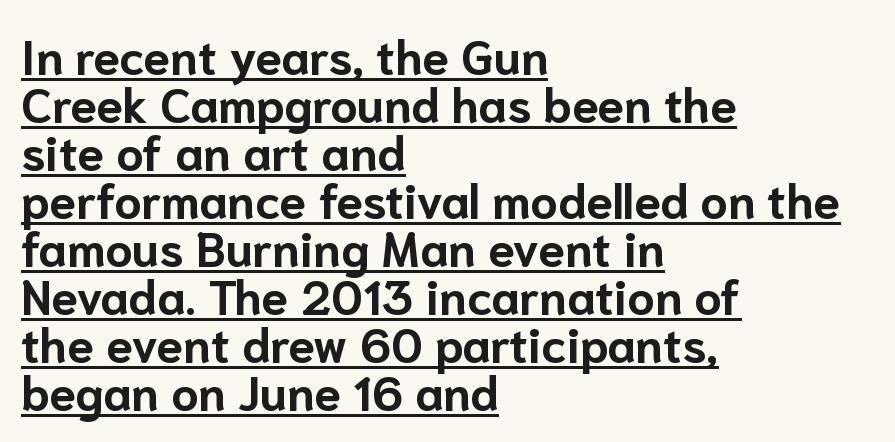
{"serif": "no", "italic": "no", "bold": "yes", "weight": "bold", "width": "normal", "stroke_contrast": "low", "x_height": "medium", "monospaced": "no", "underline": "yes", "align": "left", "line_spacing": "tight", "line_spacing_ratio": 1.0, "letter_spacing": "normal", "letter_spacing_em": 0.0, "glyph_px": 48}
